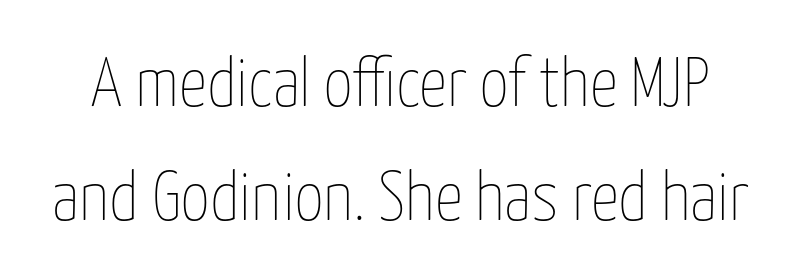
Q: Is the text bold? A: No.
Q: Is the text italic (slanted)? A: No, it is upright.
Q: Is the text underlined? A: No.
Q: Is the spacing between letters normal or unusually wide? A: Normal.
Q: Is the spacing between lines tight, normal or loose? A: Normal.
Q: Width (condensed, normal, or wide)? A: Condensed.
Q: Stroke contrast? A: Low.
Q: x-height? A: Medium.
Q: Monospaced? A: No.
